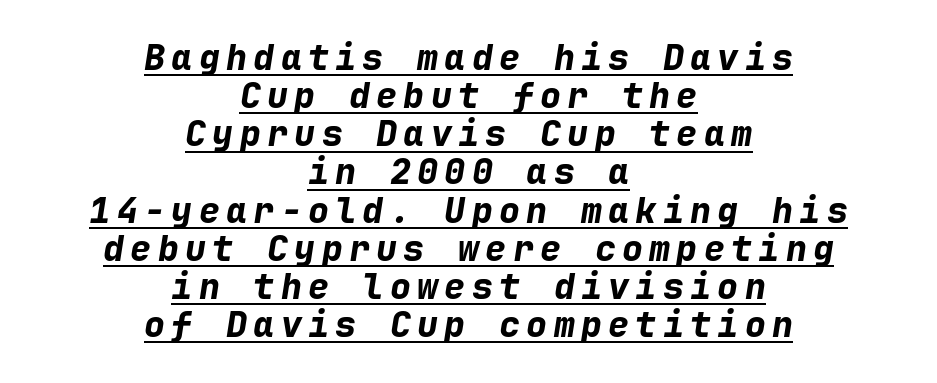
The image shows 35 px bold type, italic (leaning right), monospaced; set centered, tight line spacing (1.09x), underlined; low stroke contrast and a medium x-height.
